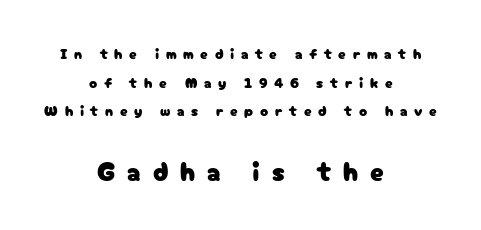
The line-height multiplier appears high, well above default. Caption: multi-line text, centered on the measure. Rendered with straight, roman letterforms. What stands out about the letter spacing? Its width — letters are far apart. The rendering enlarges the type as you move from the upper chunk to the lower.
